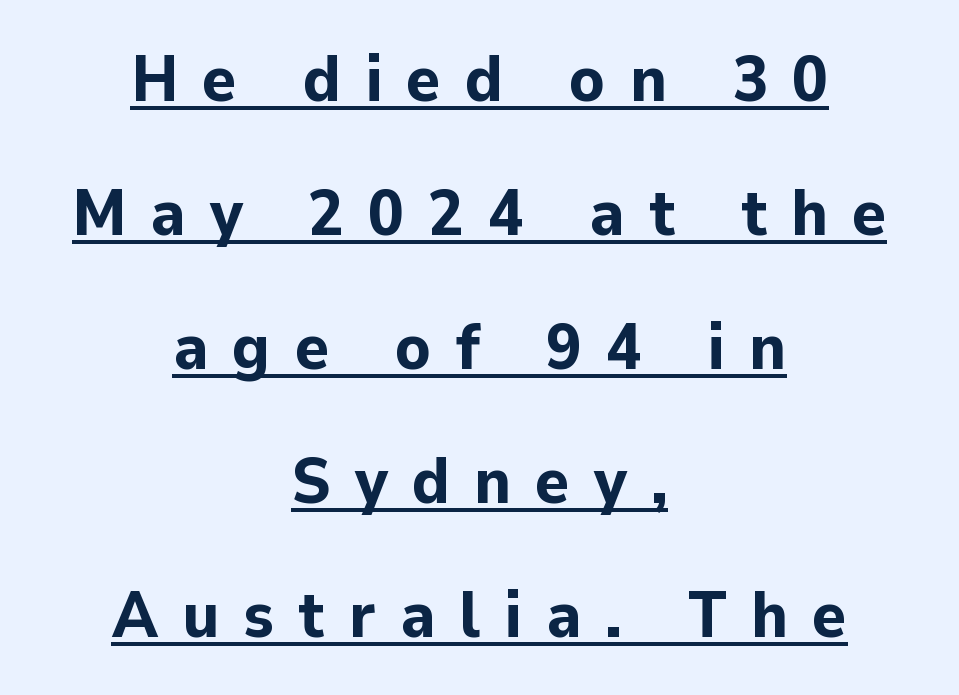
The image shows 65 px bold sans-serif type, upright; set centered, loose line spacing (2.06x), unusually wide letter spacing (+0.37 em), underlined; low stroke contrast and a medium x-height.
